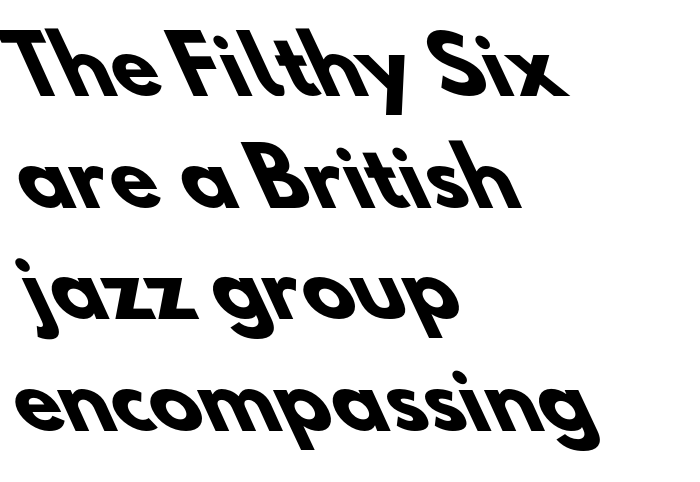
Standard letterfit; no display-style spreading of the glyphs. The font is running at its bold setting. A typesetter would call this proportional, since set widths differ per character. A typesetter would label this face a sans.
